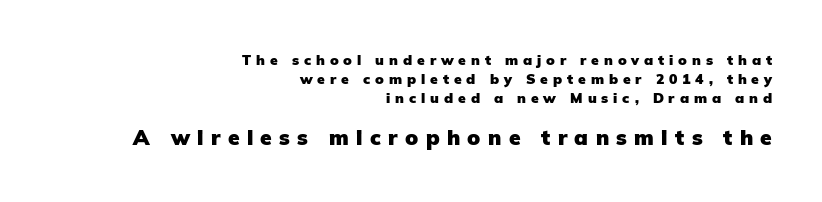
{"italic": "no", "bold": "yes", "underline": "no", "align": "right", "line_spacing": "normal", "line_spacing_ratio": 1.35, "letter_spacing": "wide", "letter_spacing_em": 0.35, "larger_block": "second", "size_ratio": 1.5, "glyph_px": 21}
